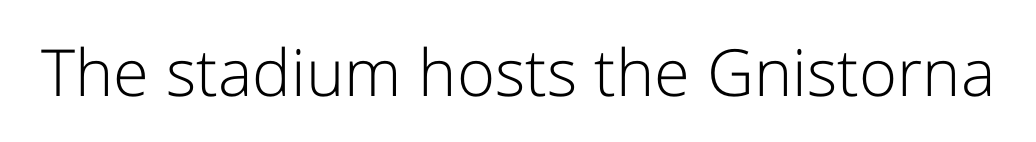
Q: Is the text bold? A: No.
Q: Is the text italic (slanted)? A: No, it is upright.
Q: Is the typeface a serif or a sans-serif typeface? A: Sans-serif.
Q: Is the text underlined? A: No.
Q: Is the spacing between letters normal or unusually wide? A: Normal.
Q: Width (condensed, normal, or wide)? A: Normal.
Q: Stroke contrast? A: Low.
Q: x-height? A: Medium.
Q: Monospaced? A: No.
